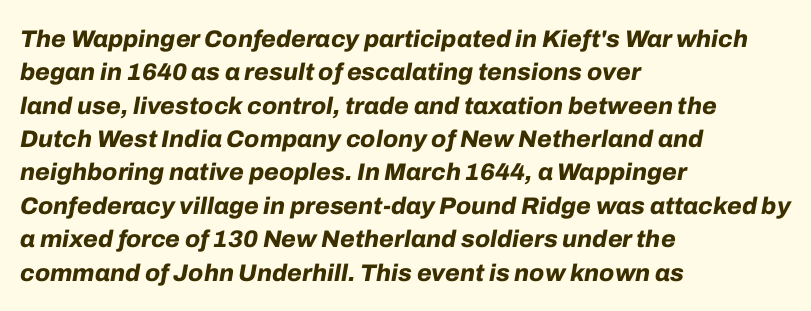
{"italic": "yes", "lean": "right", "slant_degrees": 10, "bold": "yes", "underline": "no", "align": "left", "line_spacing": "normal", "line_spacing_ratio": 1.39, "letter_spacing": "normal", "letter_spacing_em": 0.0, "glyph_px": 24}
